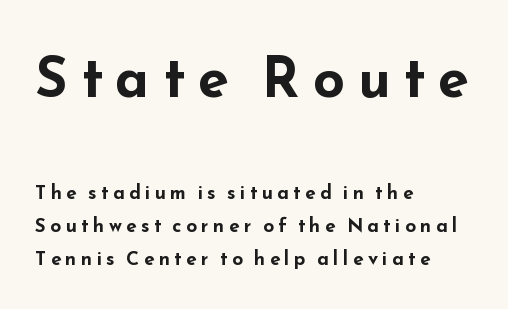
{"serif": "no", "italic": "no", "bold": "yes", "weight": "bold", "width": "wide", "stroke_contrast": "low", "x_height": "small", "monospaced": "no", "underline": "no", "align": "left", "line_spacing_ratio": 1.75, "letter_spacing": "wide", "letter_spacing_em": 0.23, "larger_block": "first", "size_ratio": 2.95, "glyph_px": 56}
